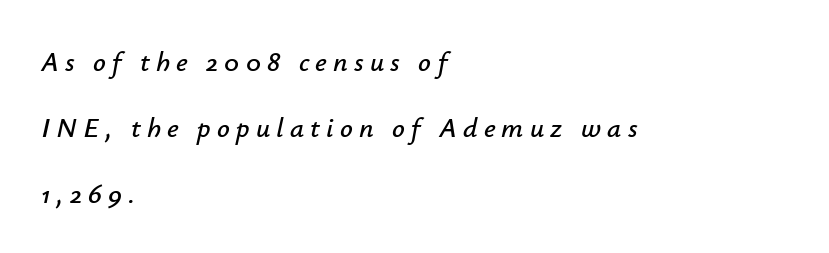
Descenders are the only things crossing below the line. This sample uses an oblique cut, with every glyph tilted off the vertical. How are the letters spaced? Widely, with obvious added tracking. The face used here is proportionally spaced, like ordinary book or web type.
